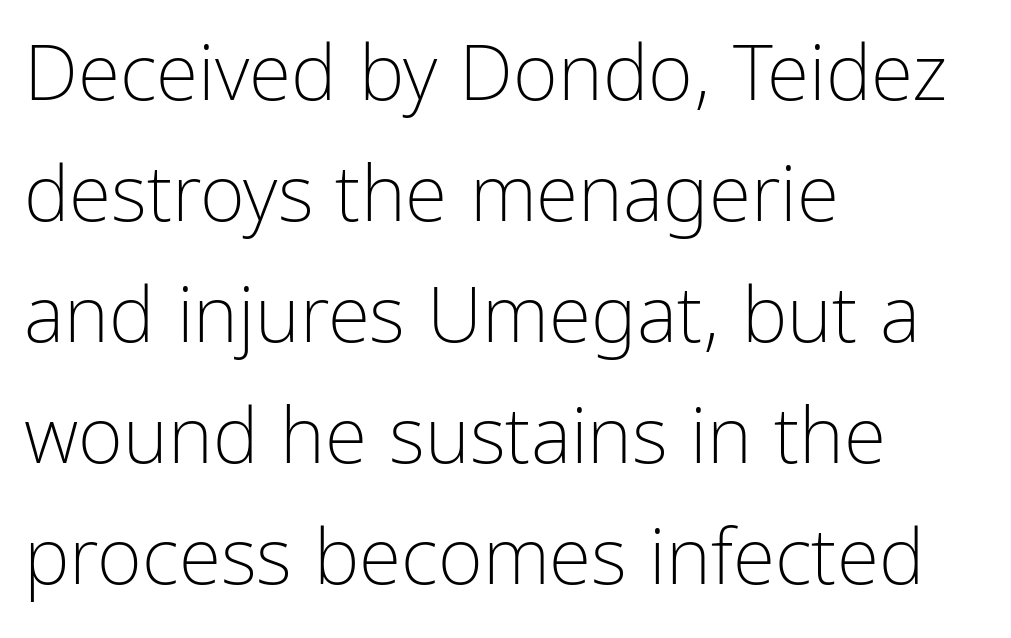
The image shows 77 px light, condensed sans-serif type, upright; set left-aligned, normal line spacing (1.57x), normal letter spacing, not underlined; low stroke contrast and a medium x-height.
